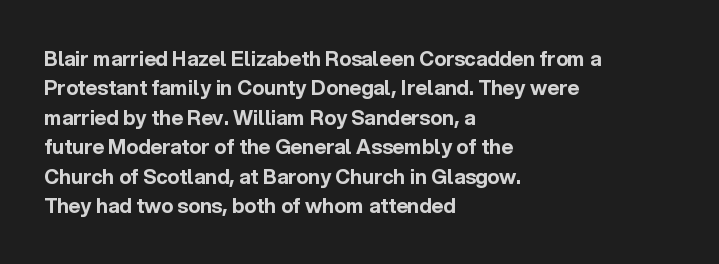
Emphasis by weight is at full strength: bold. The glyphs are unaccompanied by any horizontal stroke below them. Nothing unusual about the tracking: characters are spaced as the font intends. Do the letters lean? They stand straight. Every row of glyphs begins at an identical x-position on the left.
